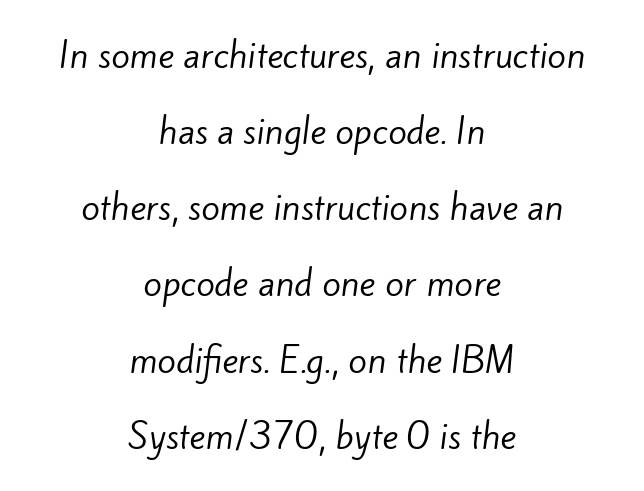
{"serif": "no", "bold": "no", "weight": "regular", "width": "normal", "stroke_contrast": "low", "x_height": "small", "monospaced": "no", "underline": "no", "align": "center", "line_spacing": "loose", "line_spacing_ratio": 2.24, "letter_spacing": "normal", "letter_spacing_em": 0.0, "glyph_px": 34}
